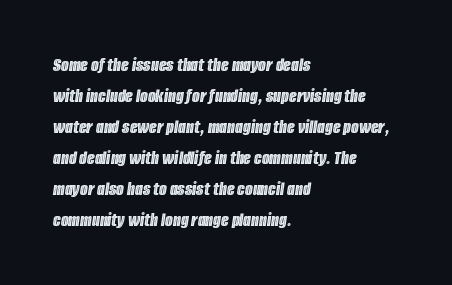
The image shows 20 px text type, italic (leaning right); set left-aligned, normal line spacing (1.55x), normal letter spacing, not underlined.
